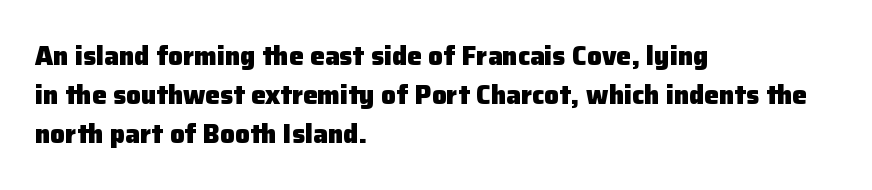
{"italic": "no", "bold": "yes", "underline": "no", "align": "left", "line_spacing": "normal", "line_spacing_ratio": 1.5, "letter_spacing": "normal", "letter_spacing_em": 0.0, "glyph_px": 26}
